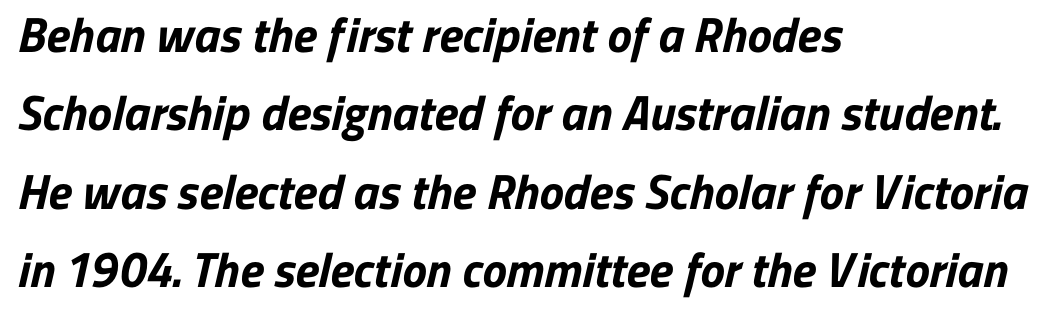
The image shows 49 px bold sans-serif type; set left-aligned, normal line spacing (1.6x), normal letter spacing, not underlined; low stroke contrast and a medium x-height.
